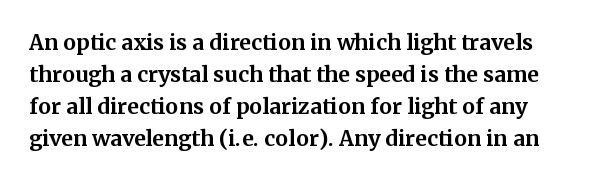
Q: Is the text bold? A: Yes.
Q: Is the text italic (slanted)? A: No, it is upright.
Q: Is the text underlined? A: No.
Q: Is the spacing between letters normal or unusually wide? A: Normal.
Q: Is the spacing between lines tight, normal or loose? A: Normal.
